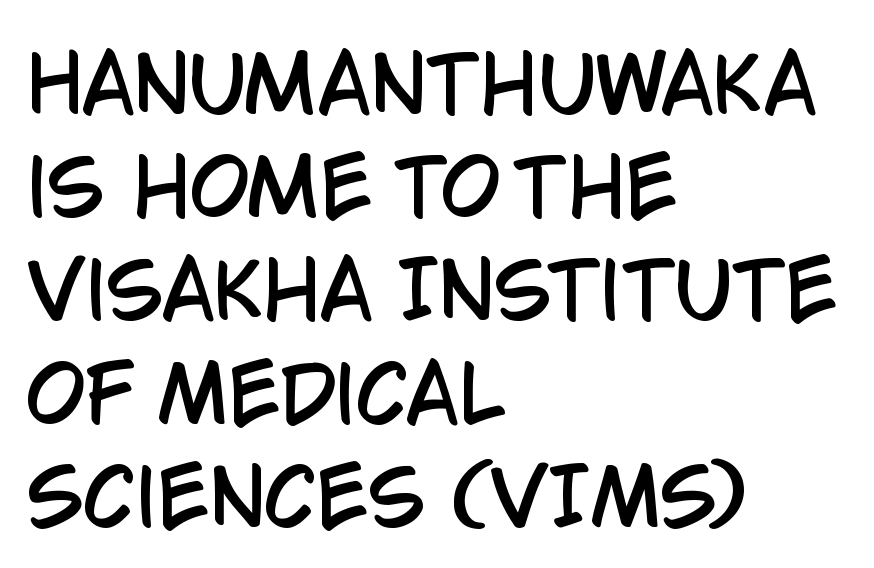
{"serif": "no", "italic": "no", "width": "condensed", "stroke_contrast": "low", "x_height": "large", "monospaced": "no", "underline": "no", "align": "left", "line_spacing": "normal", "line_spacing_ratio": 1.34, "letter_spacing": "normal", "letter_spacing_em": 0.0, "glyph_px": 77}
